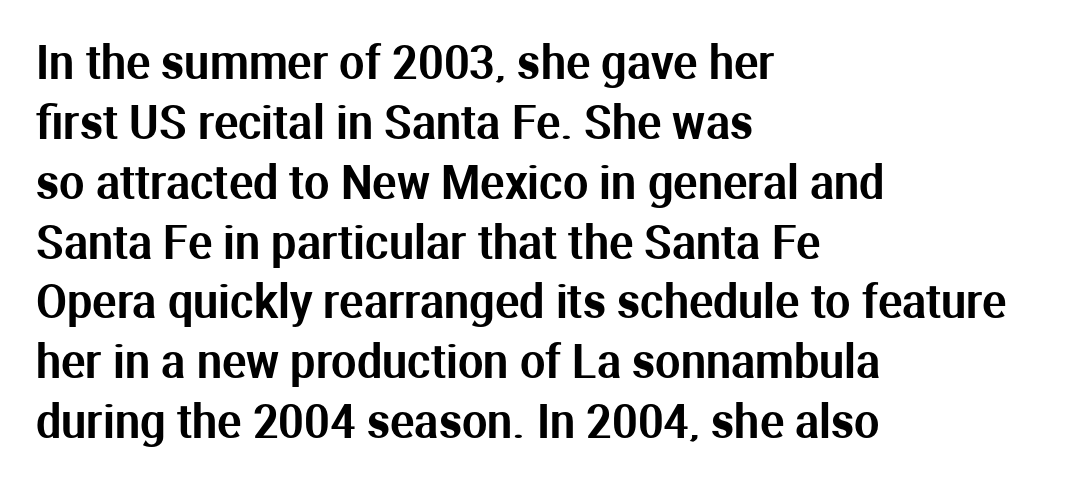
The image shows 45 px sans-serif type, upright; set left-aligned, normal line spacing (1.33x), normal letter spacing, not underlined; medium stroke contrast and a medium x-height.
